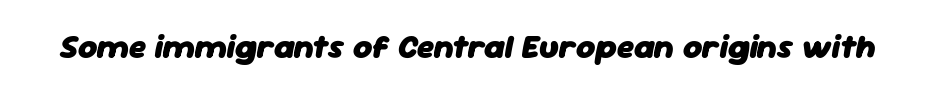
Q: Is the text bold? A: Yes.
Q: Is the text italic (slanted)? A: Yes, it leans right by about 11 degrees.
Q: Is the text underlined? A: No.
Q: Is the spacing between letters normal or unusually wide? A: Normal.
Q: Width (condensed, normal, or wide)? A: Normal.
Q: Stroke contrast? A: Low.
Q: x-height? A: Medium.
Q: Monospaced? A: No.
